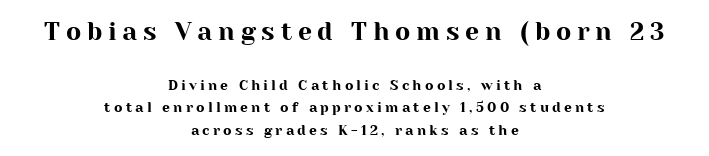
The image shows 25 px text type, upright; set centered, normal line spacing (1.6x), unusually wide letter spacing (+0.23 em), not underlined; the first (top) block is 1.79x larger.
